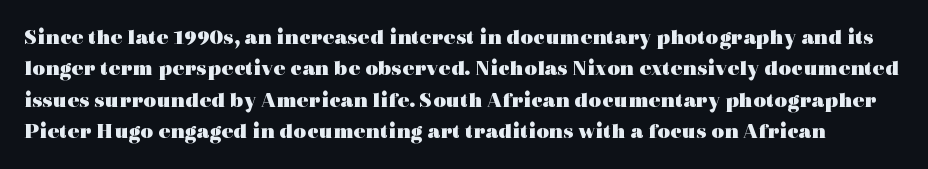
{"italic": "no", "bold": "yes", "underline": "no", "line_spacing": "normal", "line_spacing_ratio": 1.43, "letter_spacing": "normal", "letter_spacing_em": 0.0, "glyph_px": 22}
